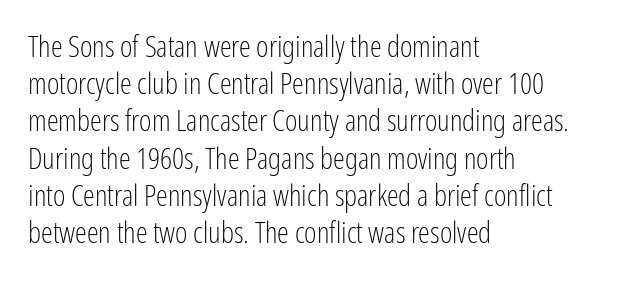
Unmarked baselines from the first word to the last. The passage shown is typeset with a sans-serif family. A typesetter would call this zero additional tracking. The letterforms sit at book weight or below. The lines in this sample share a left origin and differ only in where they stop.
